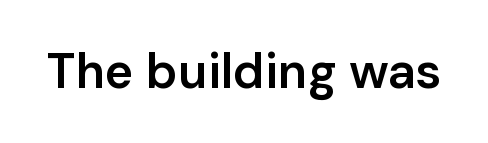
{"serif": "no", "italic": "no", "bold": "semi", "weight": "semibold", "width": "normal", "stroke_contrast": "low", "x_height": "medium", "monospaced": "no", "underline": "no", "letter_spacing": "normal", "letter_spacing_em": 0.0, "glyph_px": 49}
